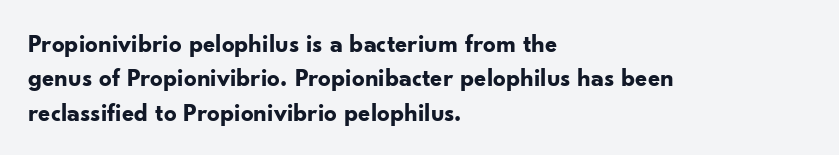
{"italic": "no", "bold": "yes", "underline": "no", "align": "left", "line_spacing": "normal", "line_spacing_ratio": 1.38, "letter_spacing": "normal", "letter_spacing_em": 0.0, "glyph_px": 25}
